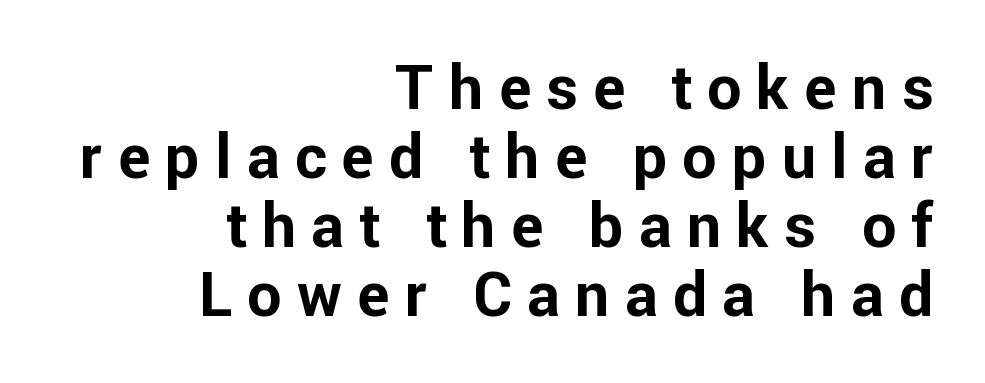
Q: Is the text bold? A: Yes.
Q: Is the text italic (slanted)? A: No, it is upright.
Q: Is the typeface a serif or a sans-serif typeface? A: Sans-serif.
Q: Is the text underlined? A: No.
Q: How is the paragraph aligned? A: Right-aligned.
Q: Is the spacing between letters normal or unusually wide? A: Unusually wide.
Q: Is the spacing between lines tight, normal or loose? A: Tight.
Q: Width (condensed, normal, or wide)? A: Normal.
Q: Stroke contrast? A: Low.
Q: x-height? A: Medium.
Q: Monospaced? A: No.
